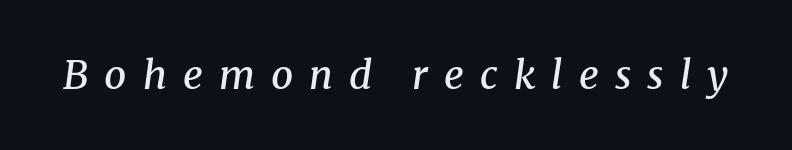
Q: Is the text bold? A: Semi-bold.
Q: Is the text italic (slanted)? A: Yes, it leans right by about 8 degrees.
Q: Is the typeface a serif or a sans-serif typeface? A: Serif.
Q: Is the text underlined? A: No.
Q: Is the spacing between letters normal or unusually wide? A: Unusually wide.
Q: Width (condensed, normal, or wide)? A: Normal.
Q: Stroke contrast? A: Medium.
Q: x-height? A: Medium.
Q: Monospaced? A: No.
